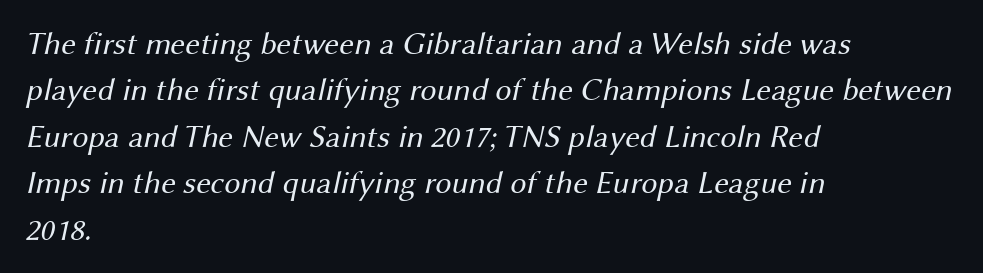
The area under the type is left untouched. Regular leading. This reads as an unemphasized weight, regular at the heaviest. Think of a printed novel: that variable character pitch is what you see here.
